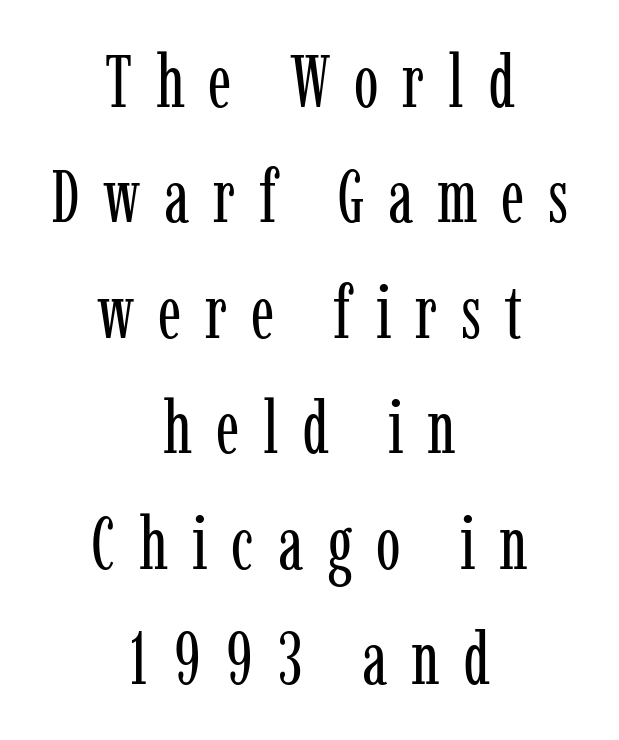
Q: Is the text bold? A: No.
Q: Is the text italic (slanted)? A: No, it is upright.
Q: Is the typeface a serif or a sans-serif typeface? A: Serif.
Q: Is the text underlined? A: No.
Q: How is the paragraph aligned? A: Centered.
Q: Is the spacing between letters normal or unusually wide? A: Unusually wide.
Q: Is the spacing between lines tight, normal or loose? A: Normal.
Q: Width (condensed, normal, or wide)? A: Condensed.
Q: Stroke contrast? A: Low.
Q: x-height? A: Medium.
Q: Monospaced? A: No.
